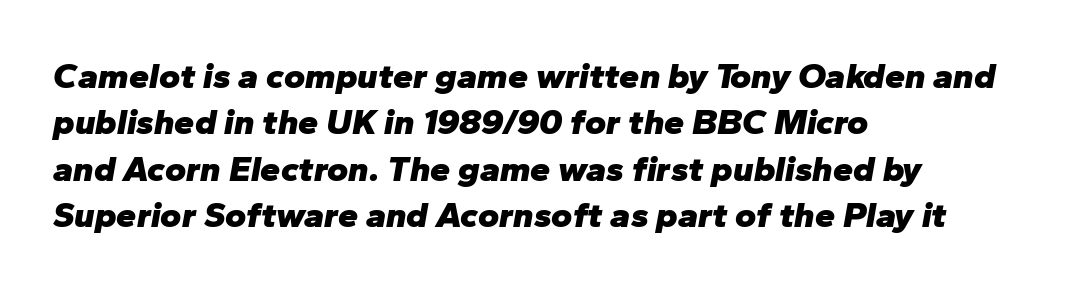
Q: Is the text bold? A: Yes.
Q: Is the text italic (slanted)? A: Yes, it leans right by about 10 degrees.
Q: Is the text underlined? A: No.
Q: How is the paragraph aligned? A: Left-aligned.
Q: Is the spacing between letters normal or unusually wide? A: Normal.
Q: Is the spacing between lines tight, normal or loose? A: Normal.
Q: Width (condensed, normal, or wide)? A: Normal.
Q: Stroke contrast? A: Low.
Q: x-height? A: Medium.
Q: Monospaced? A: No.
